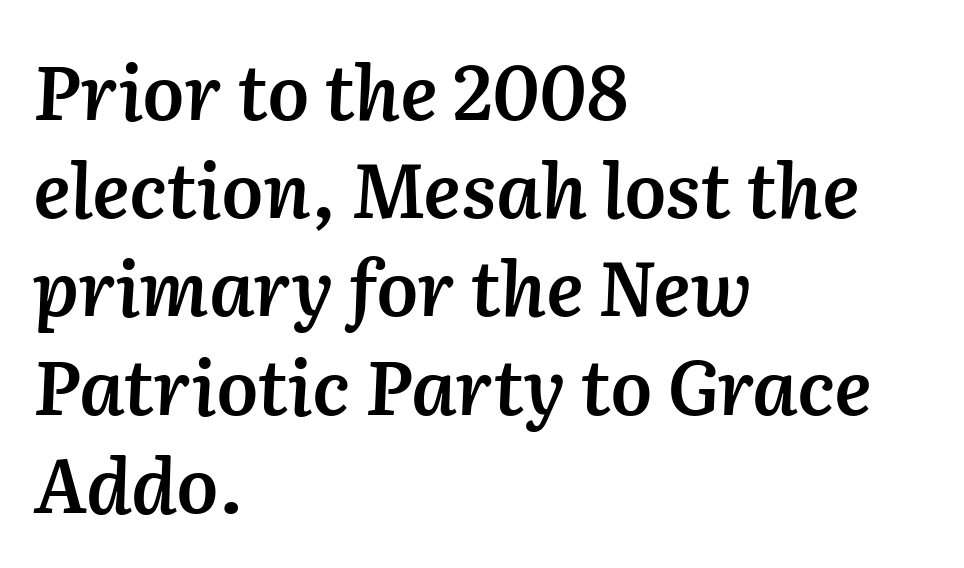
Q: Is the text bold? A: Semi-bold.
Q: Is the text italic (slanted)? A: Yes, it leans right by about 2 degrees.
Q: Is the text underlined? A: No.
Q: How is the paragraph aligned? A: Left-aligned.
Q: Is the spacing between letters normal or unusually wide? A: Normal.
Q: Is the spacing between lines tight, normal or loose? A: Normal.
Q: Width (condensed, normal, or wide)? A: Normal.
Q: Stroke contrast? A: Medium.
Q: x-height? A: Medium.
Q: Monospaced? A: No.
